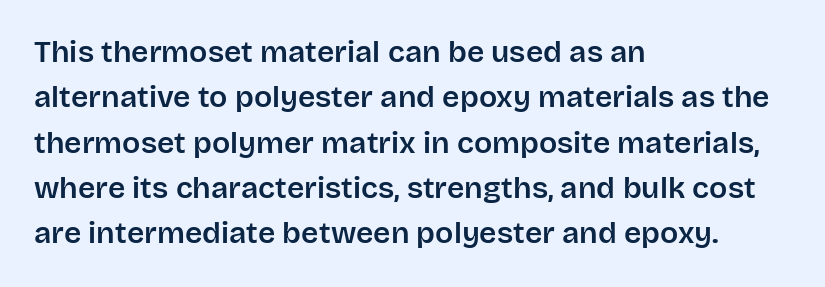
Q: Is the text italic (slanted)? A: No, it is upright.
Q: Is the typeface a serif or a sans-serif typeface? A: Sans-serif.
Q: Is the text underlined? A: No.
Q: How is the paragraph aligned? A: Left-aligned.
Q: Is the spacing between letters normal or unusually wide? A: Normal.
Q: Is the spacing between lines tight, normal or loose? A: Normal.
Q: Width (condensed, normal, or wide)? A: Normal.
Q: Stroke contrast? A: Low.
Q: x-height? A: Large.
Q: Monospaced? A: No.
